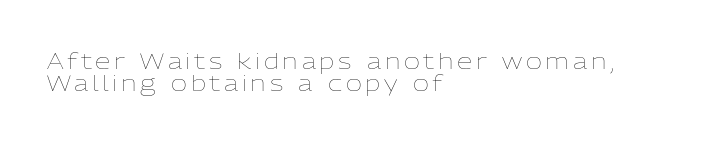
Q: Is the text bold? A: No.
Q: Is the text italic (slanted)? A: No, it is upright.
Q: Is the text underlined? A: No.
Q: How is the paragraph aligned? A: Left-aligned.
Q: Is the spacing between lines tight, normal or loose? A: Tight.
